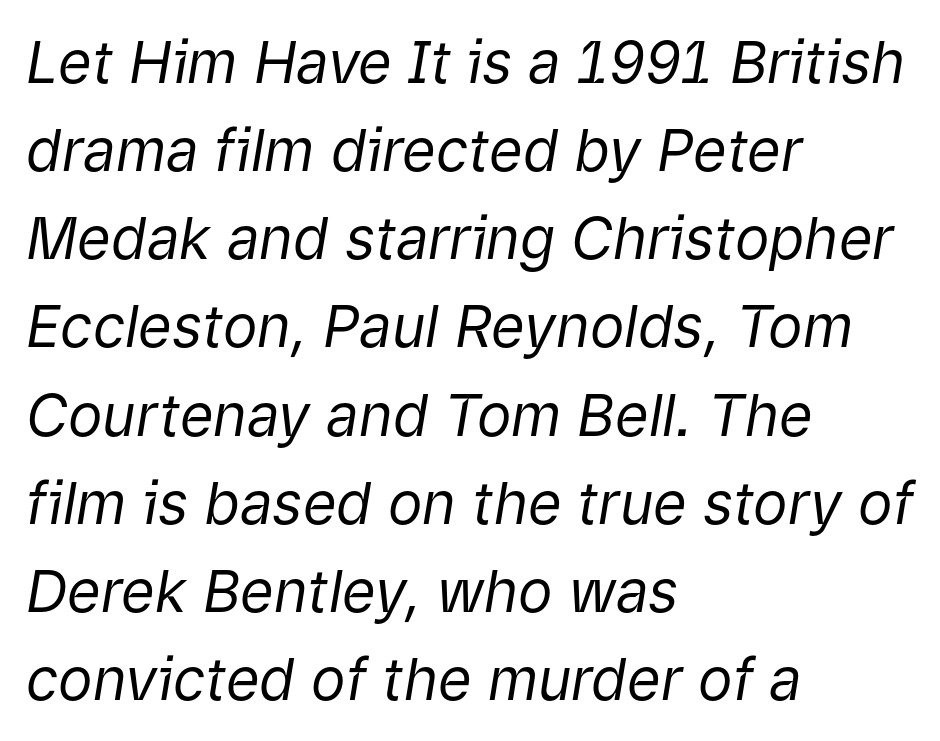
The image shows 58 px regular-weight type, italic (leaning right); set left-aligned, normal line spacing (1.52x), normal letter spacing, not underlined; low stroke contrast and a medium x-height.
